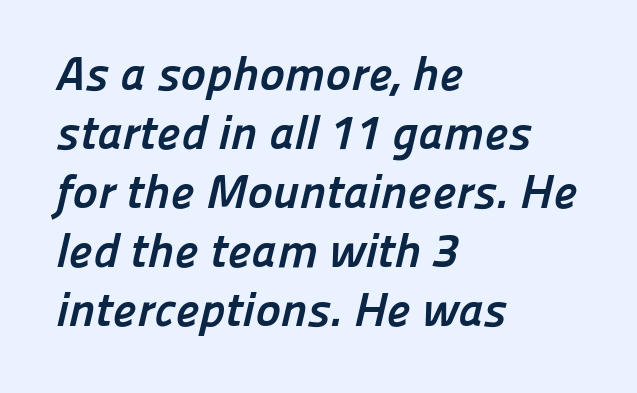
Q: Is the text bold? A: Yes.
Q: Is the typeface a serif or a sans-serif typeface? A: Sans-serif.
Q: Is the text underlined? A: No.
Q: How is the paragraph aligned? A: Left-aligned.
Q: Is the spacing between letters normal or unusually wide? A: Normal.
Q: Width (condensed, normal, or wide)? A: Normal.
Q: Stroke contrast? A: Low.
Q: x-height? A: Medium.
Q: Monospaced? A: No.
